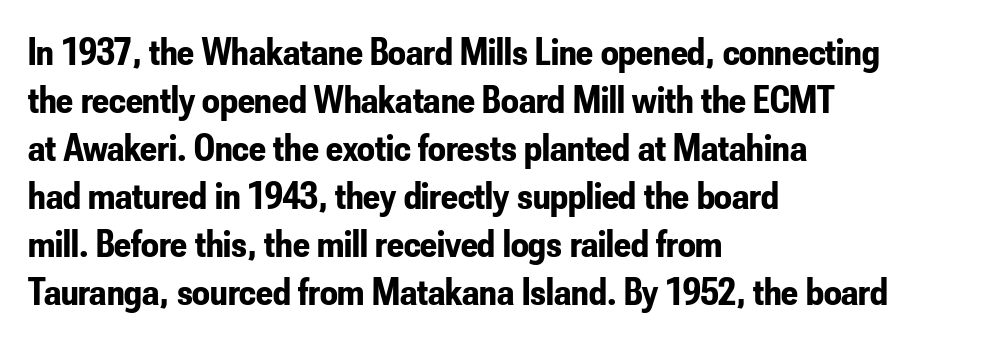
The letters advance in unequal steps, a hallmark of proportional type. Descender tails drop into unmarked territory. The lettering holds an erect, upright posture throughout. Which margin do the lines hug? The left one — the right edge is uneven. No feet cap the strokes, marking this as sans-serif type. The face used here has the dense, thick strokes of a bold.
